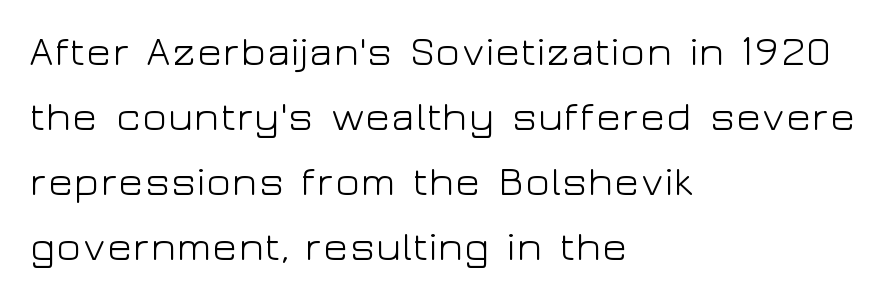
The image shows 42 px light, wide sans-serif type, upright; set left-aligned, normal line spacing (1.55x), normal letter spacing, not underlined; low stroke contrast and a medium x-height.
